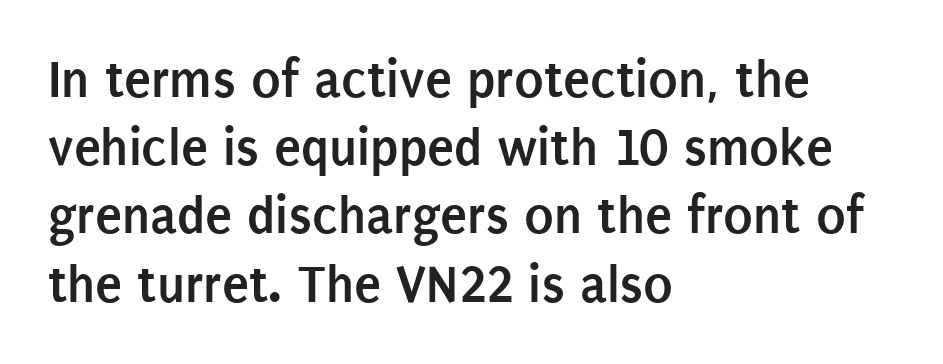
Q: Is the text bold? A: Yes.
Q: Is the text italic (slanted)? A: No, it is upright.
Q: Is the typeface a serif or a sans-serif typeface? A: Sans-serif.
Q: Is the text underlined? A: No.
Q: How is the paragraph aligned? A: Left-aligned.
Q: Is the spacing between letters normal or unusually wide? A: Normal.
Q: Width (condensed, normal, or wide)? A: Condensed.
Q: Stroke contrast? A: Low.
Q: x-height? A: Large.
Q: Monospaced? A: No.
